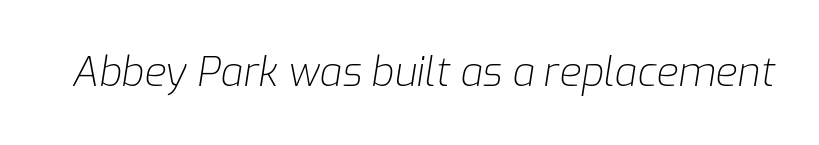
The space directly below the letters is spotless. Each stroke keeps to a modest, everyday thickness or less. This sample has the flowing, uneven cadence of proportional lettering. In terms of posture, this sample is oblique. No extra tracking has been applied to these lines.
